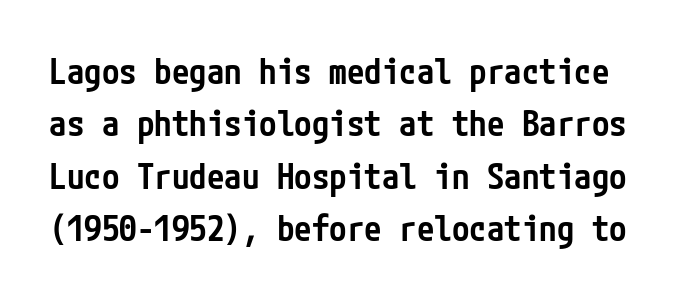
Q: Is the text bold? A: Semi-bold.
Q: Is the text italic (slanted)? A: No, it is upright.
Q: Is the typeface a serif or a sans-serif typeface? A: Sans-serif.
Q: Is the text underlined? A: No.
Q: Is the spacing between letters normal or unusually wide? A: Normal.
Q: Is the spacing between lines tight, normal or loose? A: Normal.
Q: Width (condensed, normal, or wide)? A: Condensed.
Q: Stroke contrast? A: Low.
Q: x-height? A: Medium.
